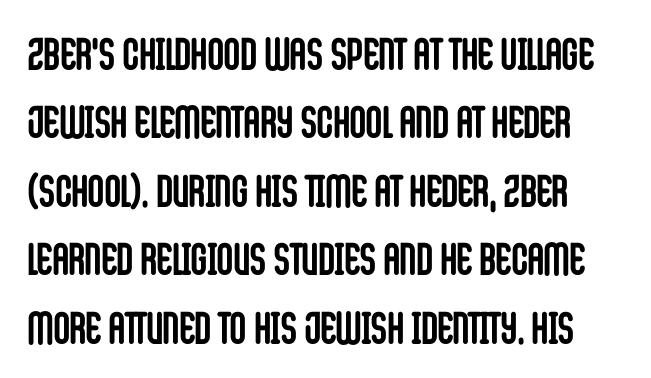
Q: Is the text bold? A: Yes.
Q: Is the text italic (slanted)? A: No, it is upright.
Q: Is the typeface a serif or a sans-serif typeface? A: Sans-serif.
Q: Is the text underlined? A: No.
Q: Is the spacing between letters normal or unusually wide? A: Normal.
Q: Is the spacing between lines tight, normal or loose? A: Normal.
Q: Width (condensed, normal, or wide)? A: Condensed.
Q: Stroke contrast? A: Low.
Q: x-height? A: Large.
Q: Monospaced? A: No.
